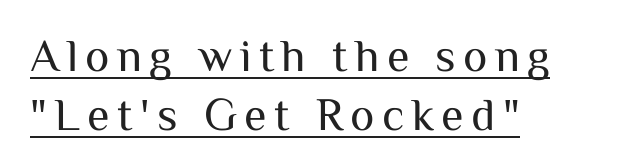
Like a heading marked for emphasis, these lines bear an underscore. A student would call this left alignment; a typographer would say flush left, rag right. When letters stand straight like this, we call the style roman or upright. The passage shown is not bold in any degree. Spacing verdict: proportional, widths tailored to each character. No feet cap the strokes, marking this as sans-serif type.
